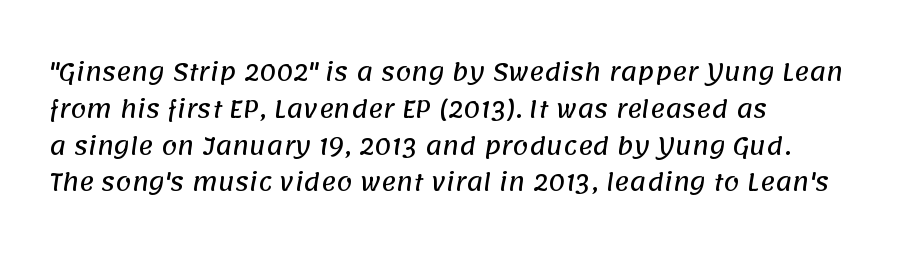
Each line starts at the same left margin while the right side varies. Rule under the text: the space is simply empty. If you measured baseline to baseline, you'd find a middling distance. Honestly, the letter spacing is just normal — you wouldn't notice it.
